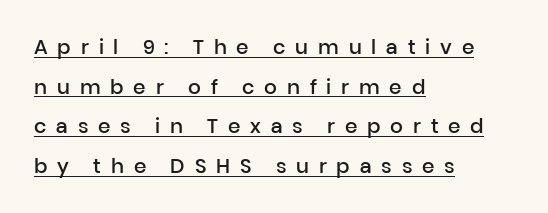
The image shows 20 px text type, upright; set left-aligned, loose line spacing (1.98x), unusually wide letter spacing (+0.49 em), underlined.
